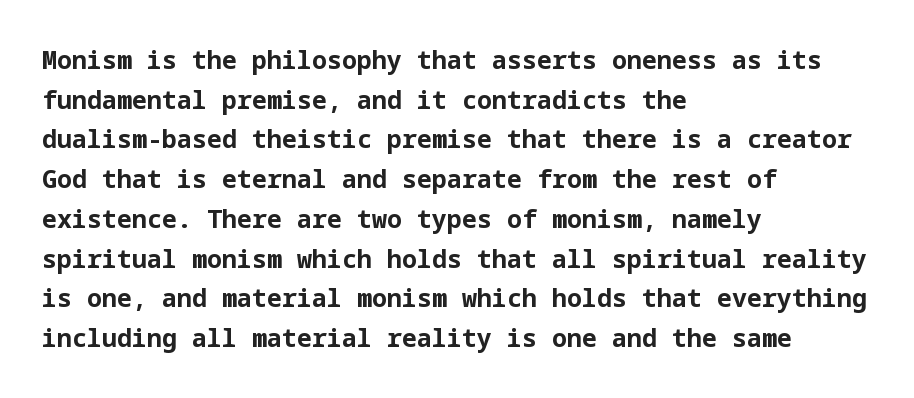
{"italic": "no", "bold": "yes", "underline": "no", "align": "left", "line_spacing": "normal", "line_spacing_ratio": 1.59, "letter_spacing": "normal", "letter_spacing_em": 0.0, "glyph_px": 25}
